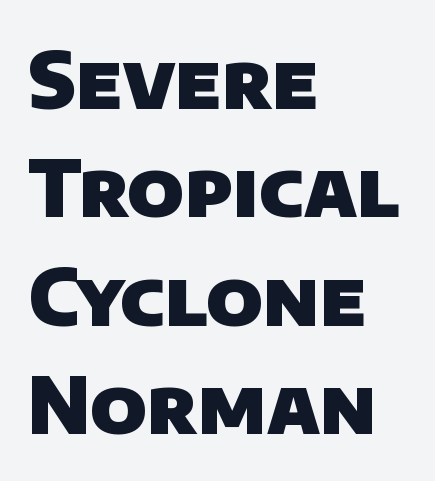
Does extra space separate the letters? No, they use regular spacing. Do the characters align in a grid? No, the font is proportional. Any mark beneath the type? The region is blank. The rendering anchors every line to the left-hand side. Honestly, the row spacing looks completely unremarkable. Weight check: bold — yes, fully.
